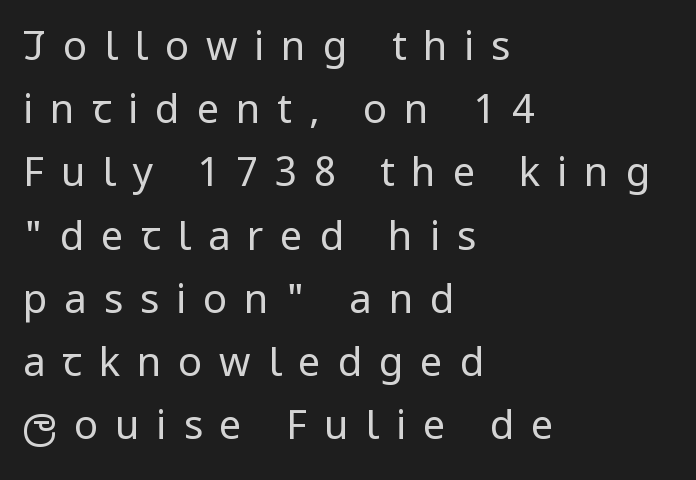
Q: Is the text bold? A: No.
Q: Is the text italic (slanted)? A: No, it is upright.
Q: Is the typeface a serif or a sans-serif typeface? A: Sans-serif.
Q: Is the text underlined? A: No.
Q: How is the paragraph aligned? A: Left-aligned.
Q: Is the spacing between letters normal or unusually wide? A: Unusually wide.
Q: Is the spacing between lines tight, normal or loose? A: Normal.
Q: Width (condensed, normal, or wide)? A: Condensed.
Q: Stroke contrast? A: Low.
Q: x-height? A: Large.
Q: Monospaced? A: No.
